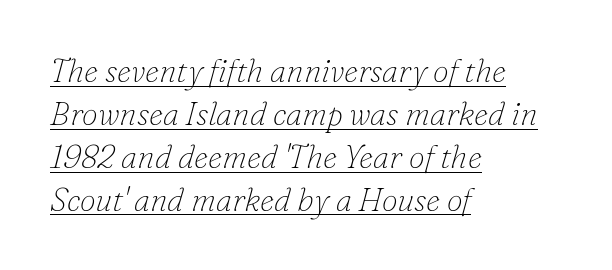
Caption: multi-line text, flush left, ragged right. The space between consecutive lines is moderate. Ink coverage per letter is moderate at most. Type style note: has serifs. Here the glyphs are tracked normally, forming tight word shapes.
